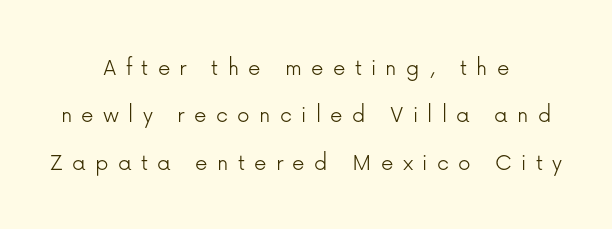
{"italic": "no", "bold": "no", "underline": "no", "align": "center", "line_spacing": "loose", "line_spacing_ratio": 1.9, "letter_spacing": "wide", "letter_spacing_em": 0.37, "glyph_px": 25}
